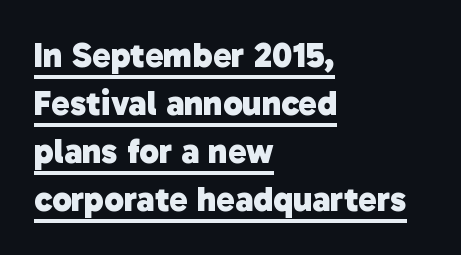
The image shows 35 px heavy sans-serif type; set left-aligned, normal line spacing (1.37x), normal letter spacing, underlined; low stroke contrast and a medium x-height.
